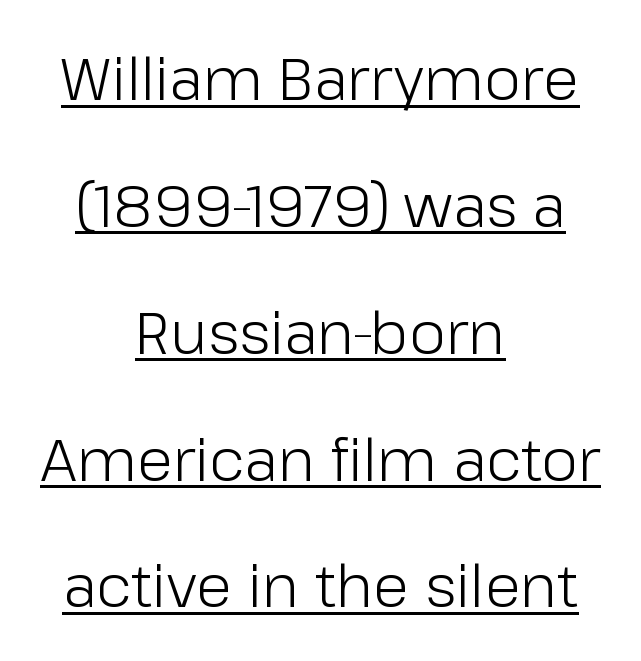
The image shows 59 px light sans-serif type, upright; set centered, loose line spacing (2.15x), normal letter spacing, underlined; low stroke contrast and a medium x-height.
